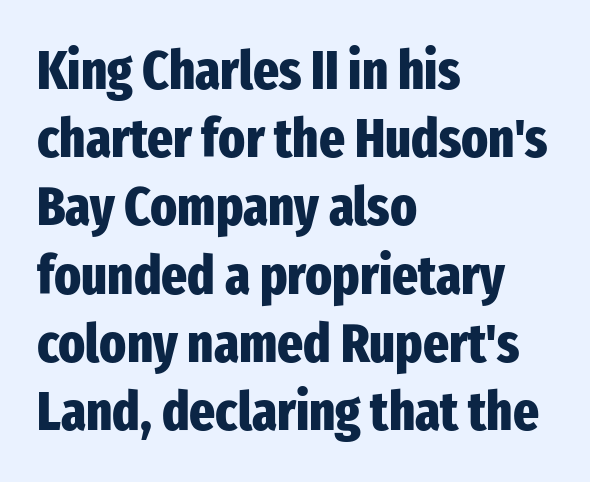
{"serif": "no", "italic": "no", "bold": "yes", "weight": "heavy", "width": "condensed", "stroke_contrast": "low", "x_height": "medium", "monospaced": "no", "underline": "no", "align": "left", "line_spacing_ratio": 1.24, "letter_spacing": "normal", "letter_spacing_em": 0.0, "glyph_px": 55}
